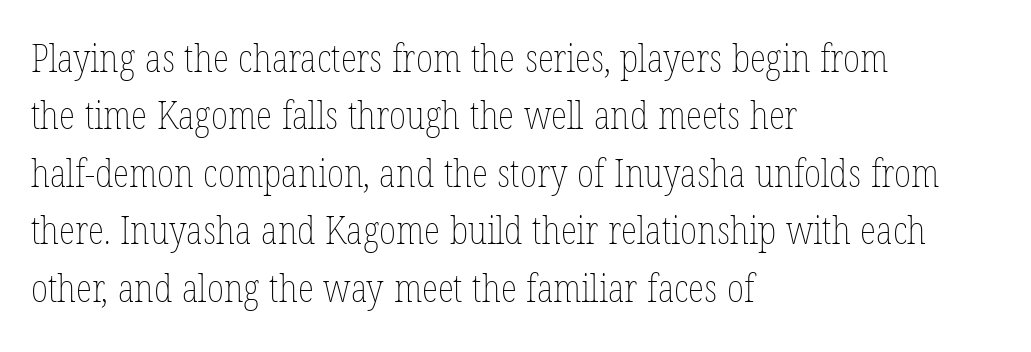
{"italic": "no", "bold": "no", "weight": "thin", "width": "condensed", "stroke_contrast": "low", "x_height": "medium", "monospaced": "no", "underline": "no", "align": "left", "line_spacing": "normal", "line_spacing_ratio": 1.51, "letter_spacing": "normal", "letter_spacing_em": 0.0, "glyph_px": 38}
